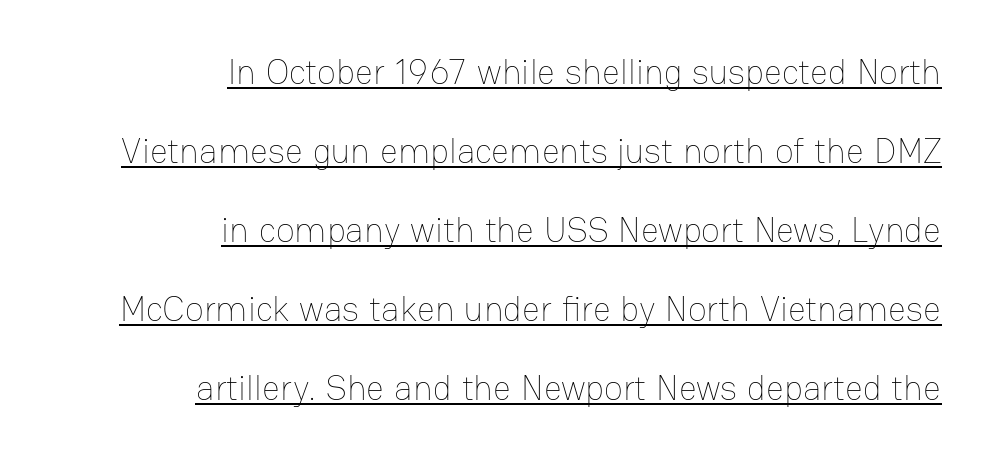
{"italic": "no", "bold": "no", "weight": "thin", "width": "normal", "stroke_contrast": "low", "x_height": "medium", "monospaced": "no", "underline": "yes", "align": "right", "line_spacing": "loose", "line_spacing_ratio": 2.26, "letter_spacing": "normal", "letter_spacing_em": 0.0, "glyph_px": 35}
